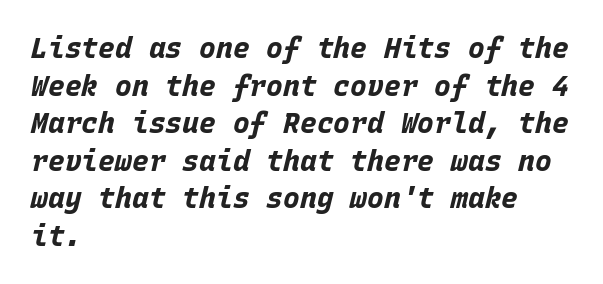
You could count columns in this text — the font is strictly monospaced. Look at the tracking — it's just the regular setting, nothing added. The string is rendered with underlining switched off. Pretty heavy lettering here — definitely bold. Italic: yes, the glyphs are oblique. Notice how descenders clear the ascenders below comfortably — that's standard leading.
